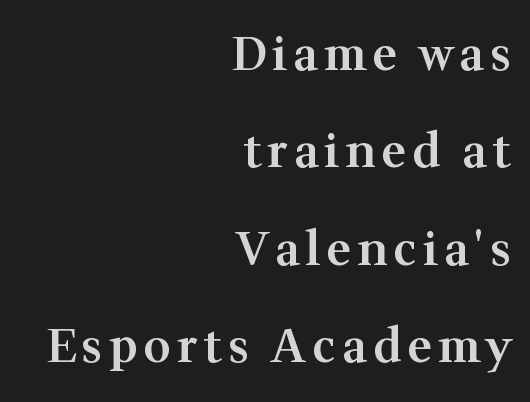
The image shows 47 px semibold serif type, upright; set right-aligned, loose line spacing (2.07x), not underlined; medium stroke contrast and a medium x-height.
